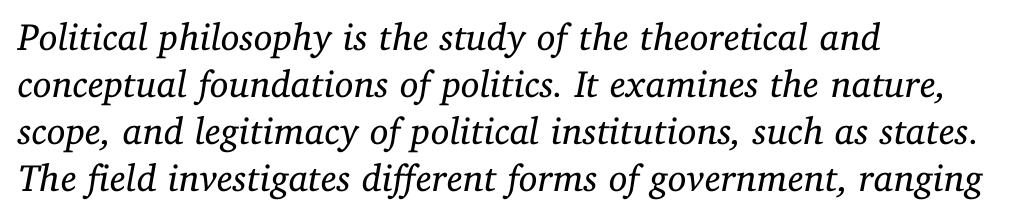
Q: Is the text bold? A: No.
Q: Is the text italic (slanted)? A: Yes, it leans right by about 11 degrees.
Q: Is the typeface a serif or a sans-serif typeface? A: Serif.
Q: Is the text underlined? A: No.
Q: How is the paragraph aligned? A: Left-aligned.
Q: Is the spacing between letters normal or unusually wide? A: Normal.
Q: Width (condensed, normal, or wide)? A: Normal.
Q: Stroke contrast? A: Low.
Q: x-height? A: Medium.
Q: Monospaced? A: No.
